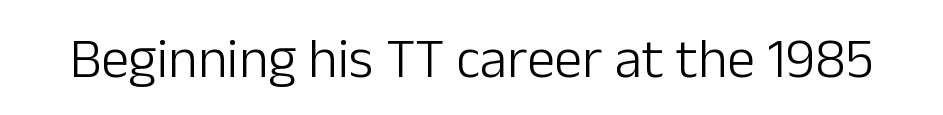
Q: Is the text bold? A: No.
Q: Is the text italic (slanted)? A: No, it is upright.
Q: Is the typeface a serif or a sans-serif typeface? A: Sans-serif.
Q: Is the text underlined? A: No.
Q: Is the spacing between letters normal or unusually wide? A: Normal.
Q: Width (condensed, normal, or wide)? A: Normal.
Q: Stroke contrast? A: Low.
Q: x-height? A: Medium.
Q: Monospaced? A: No.
